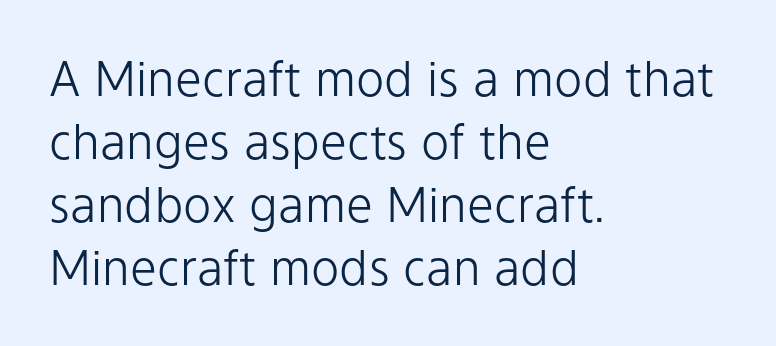
The image shows 48 px light sans-serif type, upright; set left-aligned, normal line spacing (1.31x), normal letter spacing, not underlined; low stroke contrast and a medium x-height.
